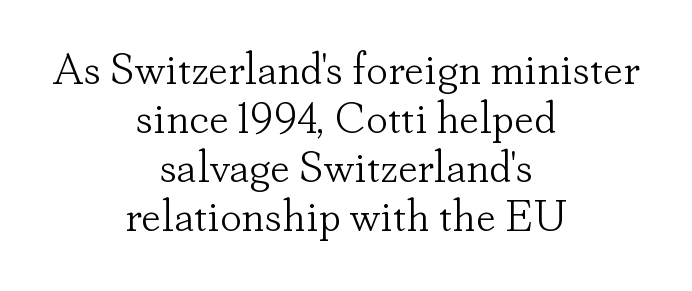
The typesetter chose a symmetrical, centered arrangement here. This reads as an unemphasized weight, regular at the heaviest. The letters stand straight up with perfectly vertical stems. Leading is clearly below the norm, producing a dense column.
